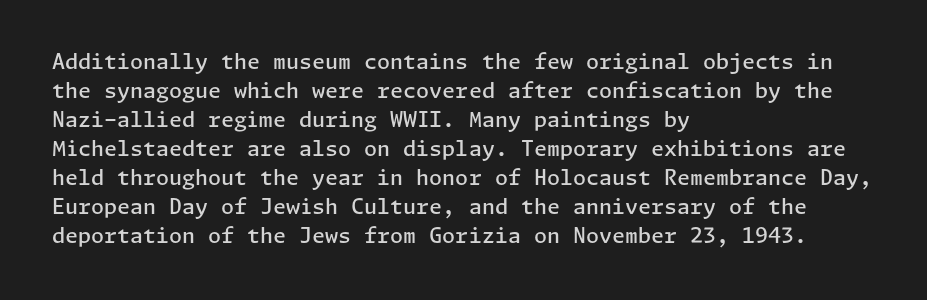
These lines keep a tight, regular rhythm from letter to letter. If you drew a ruler down the left edge, every line would touch it. Compared with an ordinary text face, these strokes are moderately heavier — a semibold. Whoever set this chose a conventional vertical rhythm. The glyphs are unaccompanied by any horizontal stroke below them.
